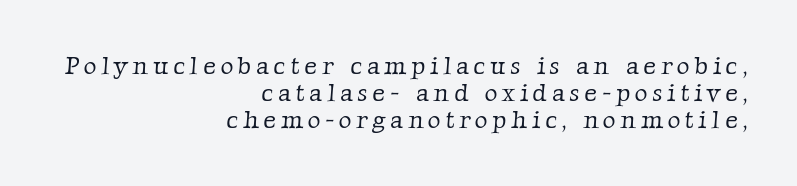
Q: Is the text bold? A: No.
Q: Is the text underlined? A: No.
Q: How is the paragraph aligned? A: Right-aligned.
Q: Is the spacing between lines tight, normal or loose? A: Tight.
